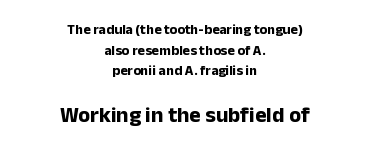
Q: Is the text bold? A: Yes.
Q: Is the text italic (slanted)? A: No, it is upright.
Q: Is the text underlined? A: No.
Q: How is the paragraph aligned? A: Centered.
Q: Is the spacing between letters normal or unusually wide? A: Normal.
Q: Is the spacing between lines tight, normal or loose? A: Normal.
Q: Which block of text is set in a larger size, the first (top) or the second (bottom)? A: The second (bottom) one.
